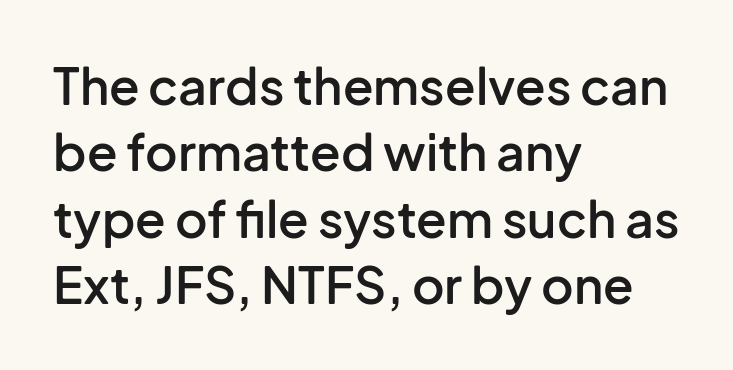
Q: Is the text bold? A: Semi-bold.
Q: Is the text italic (slanted)? A: No, it is upright.
Q: Is the typeface a serif or a sans-serif typeface? A: Sans-serif.
Q: Is the text underlined? A: No.
Q: How is the paragraph aligned? A: Left-aligned.
Q: Is the spacing between letters normal or unusually wide? A: Normal.
Q: Is the spacing between lines tight, normal or loose? A: Normal.
Q: Width (condensed, normal, or wide)? A: Normal.
Q: Stroke contrast? A: Low.
Q: x-height? A: Medium.
Q: Monospaced? A: No.
